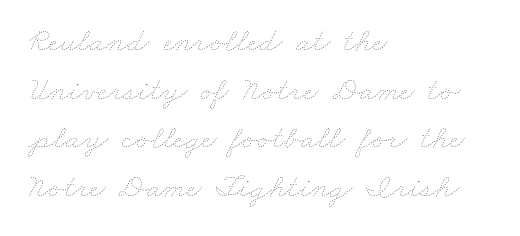
Q: Is the text bold? A: No.
Q: Is the text underlined? A: No.
Q: How is the paragraph aligned? A: Left-aligned.
Q: Is the spacing between letters normal or unusually wide? A: Normal.
Q: Is the spacing between lines tight, normal or loose? A: Normal.
Q: Width (condensed, normal, or wide)? A: Wide.
Q: Stroke contrast? A: Low.
Q: x-height? A: Small.
Q: Monospaced? A: No.
